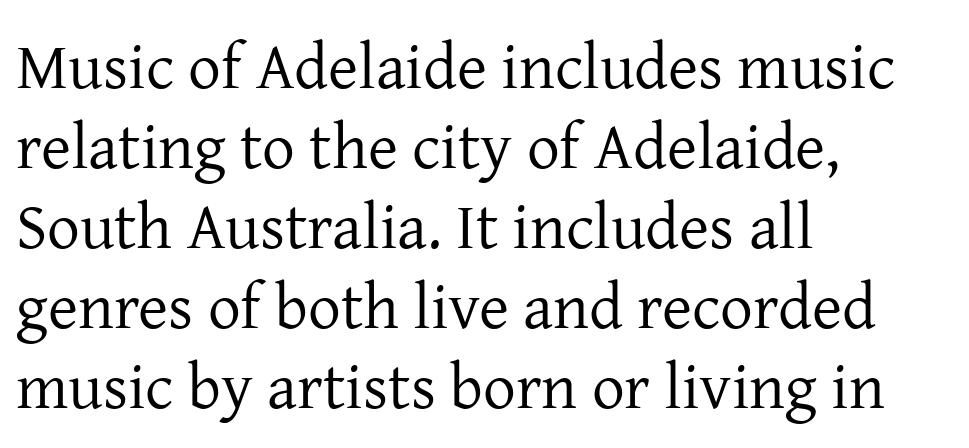
{"serif": "yes", "italic": "no", "bold": "no", "weight": "regular", "width": "normal", "stroke_contrast": "low", "x_height": "medium", "monospaced": "no", "underline": "no", "align": "left", "line_spacing_ratio": 1.23, "letter_spacing": "normal", "letter_spacing_em": 0.0, "glyph_px": 65}
